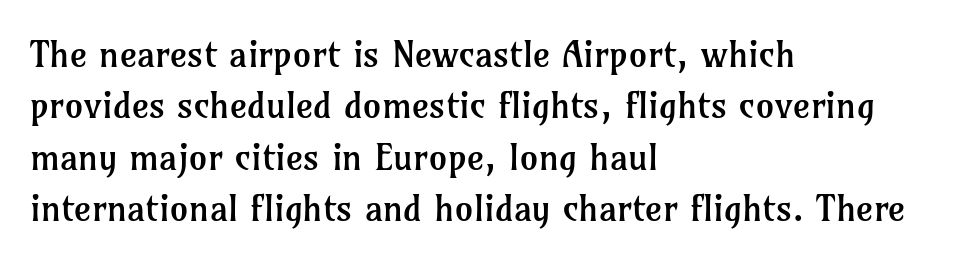
{"serif": "yes", "italic": "no", "bold": "no", "weight": "regular", "width": "normal", "stroke_contrast": "low", "x_height": "medium", "monospaced": "no", "underline": "no", "align": "left", "line_spacing": "normal", "line_spacing_ratio": 1.39, "letter_spacing": "normal", "letter_spacing_em": 0.0, "glyph_px": 37}
